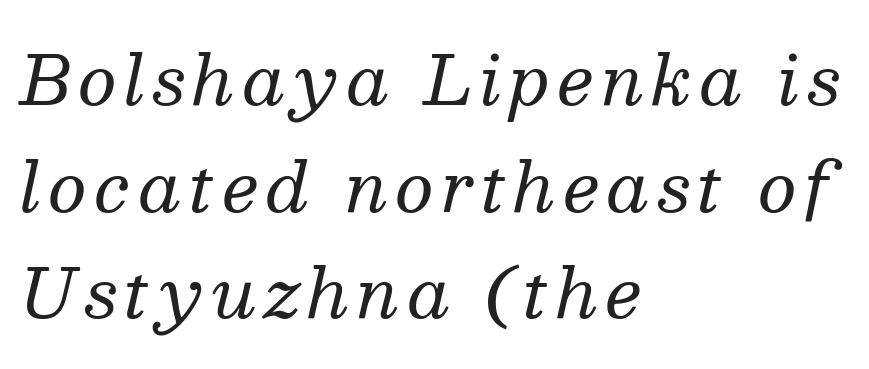
Q: Is the text bold? A: No.
Q: Is the text italic (slanted)? A: Yes, it leans right by about 13 degrees.
Q: Is the typeface a serif or a sans-serif typeface? A: Serif.
Q: Is the text underlined? A: No.
Q: How is the paragraph aligned? A: Left-aligned.
Q: Is the spacing between lines tight, normal or loose? A: Normal.
Q: Width (condensed, normal, or wide)? A: Normal.
Q: Stroke contrast? A: Medium.
Q: x-height? A: Medium.
Q: Monospaced? A: No.
